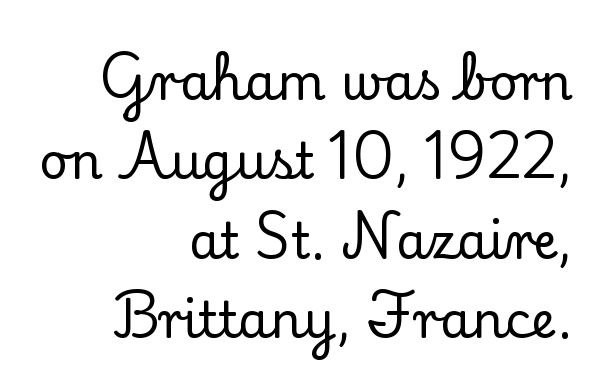
{"serif": "yes", "italic": "no", "width": "normal", "stroke_contrast": "low", "x_height": "small", "monospaced": "no", "underline": "no", "align": "right", "line_spacing": "normal", "line_spacing_ratio": 1.59, "letter_spacing": "normal", "letter_spacing_em": 0.0, "glyph_px": 50}
